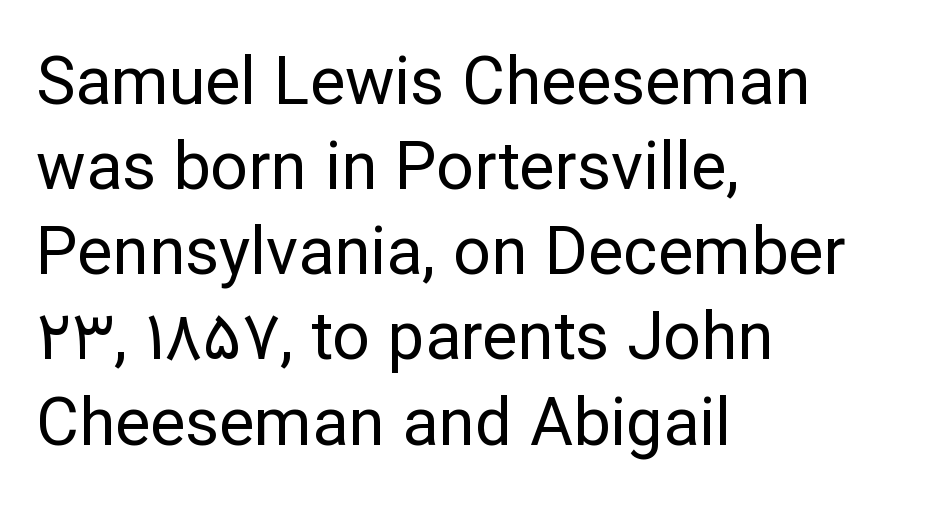
Default kerning and tracking; the words read as compact shapes. Typeset ragged right — the left edge is the straight one. Rule under the text: the space is simply empty. Leading matches the norm, producing a regular column.
